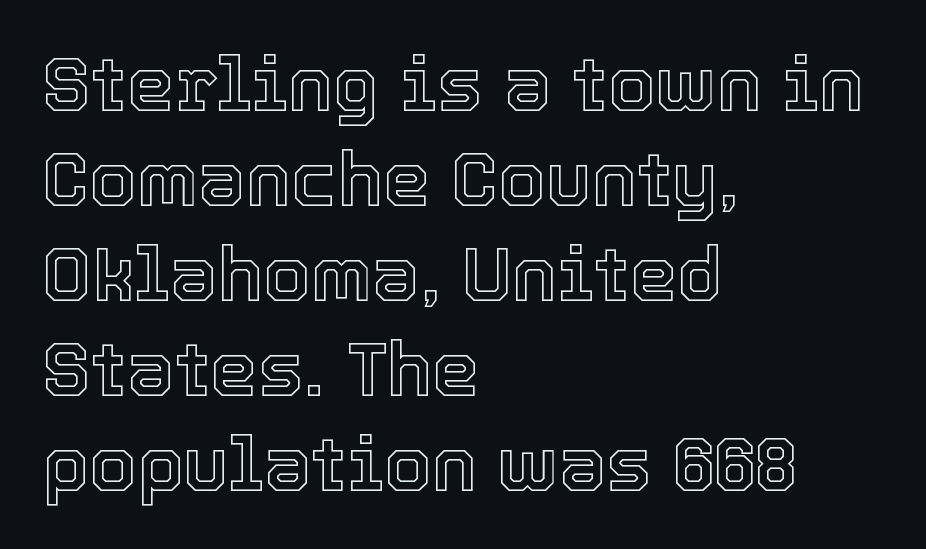
Q: Is the text italic (slanted)? A: No, it is upright.
Q: Is the text underlined? A: No.
Q: How is the paragraph aligned? A: Left-aligned.
Q: Is the spacing between letters normal or unusually wide? A: Normal.
Q: Is the spacing between lines tight, normal or loose? A: Normal.
Q: Width (condensed, normal, or wide)? A: Normal.
Q: x-height? A: Medium.
Q: Monospaced? A: No.
